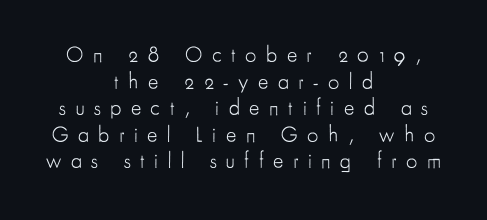
Q: Is the text bold? A: No.
Q: Is the text italic (slanted)? A: No, it is upright.
Q: Is the text underlined? A: No.
Q: How is the paragraph aligned? A: Centered.
Q: Is the spacing between letters normal or unusually wide? A: Unusually wide.
